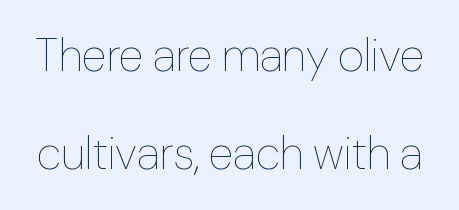
Q: Is the text bold? A: No.
Q: Is the text italic (slanted)? A: No, it is upright.
Q: Is the text underlined? A: No.
Q: Is the spacing between letters normal or unusually wide? A: Normal.
Q: Is the spacing between lines tight, normal or loose? A: Loose.
Q: Width (condensed, normal, or wide)? A: Normal.
Q: Stroke contrast? A: Low.
Q: x-height? A: Medium.
Q: Monospaced? A: No.
